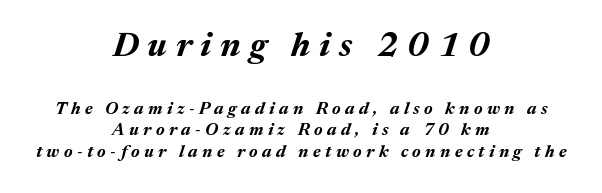
{"italic": "yes", "lean": "right", "slant_degrees": 17, "bold": "yes", "weight": "bold", "width": "normal", "stroke_contrast": "medium", "x_height": "medium", "monospaced": "no", "underline": "no", "align": "center", "line_spacing": "normal", "line_spacing_ratio": 1.26, "letter_spacing": "wide", "letter_spacing_em": 0.26, "larger_block": "first", "size_ratio": 2.0, "glyph_px": 34}
